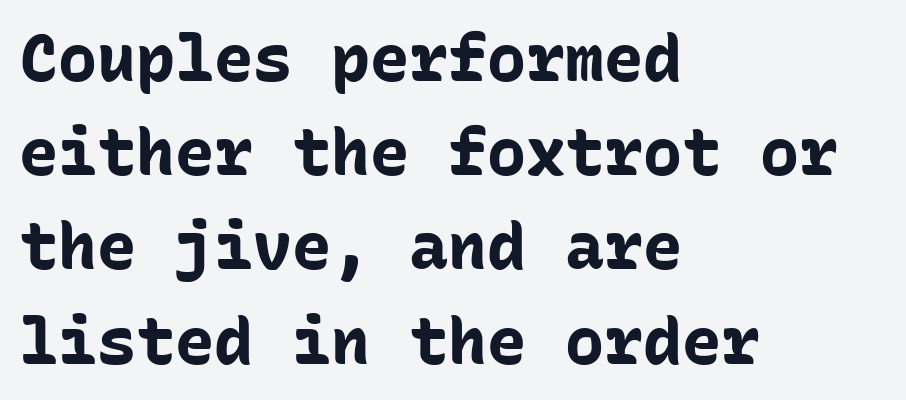
The image shows 65 px bold sans-serif type, upright, monospaced; set left-aligned, normal line spacing (1.45x), normal letter spacing, not underlined; low stroke contrast and a medium x-height.
